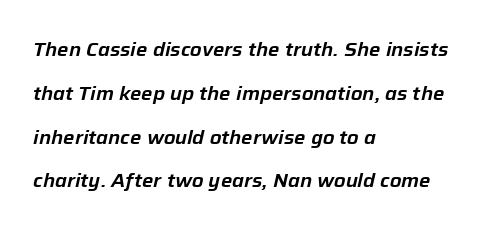
{"italic": "yes", "lean": "right", "slant_degrees": 12, "underline": "no", "align": "left", "line_spacing": "loose", "line_spacing_ratio": 2.19, "letter_spacing": "normal", "letter_spacing_em": 0.0, "glyph_px": 20}
